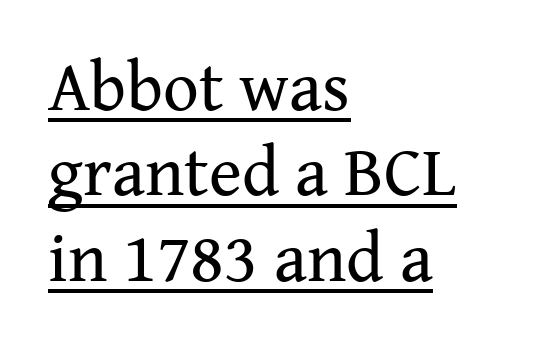
Q: Is the text bold? A: No.
Q: Is the text italic (slanted)? A: No, it is upright.
Q: Is the typeface a serif or a sans-serif typeface? A: Serif.
Q: Is the text underlined? A: Yes.
Q: How is the paragraph aligned? A: Left-aligned.
Q: Is the spacing between letters normal or unusually wide? A: Normal.
Q: Width (condensed, normal, or wide)? A: Normal.
Q: Stroke contrast? A: Medium.
Q: x-height? A: Medium.
Q: Monospaced? A: No.
